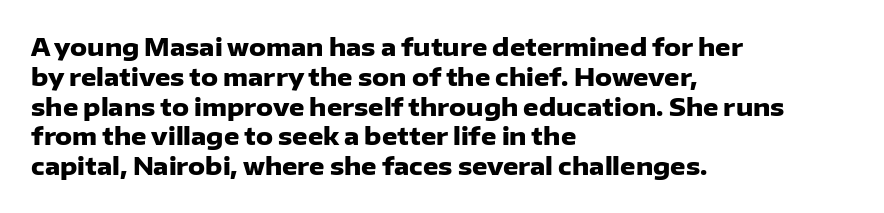
{"italic": "no", "bold": "yes", "underline": "no", "align": "left", "line_spacing_ratio": 1.24, "letter_spacing": "normal", "letter_spacing_em": 0.0, "glyph_px": 24}
